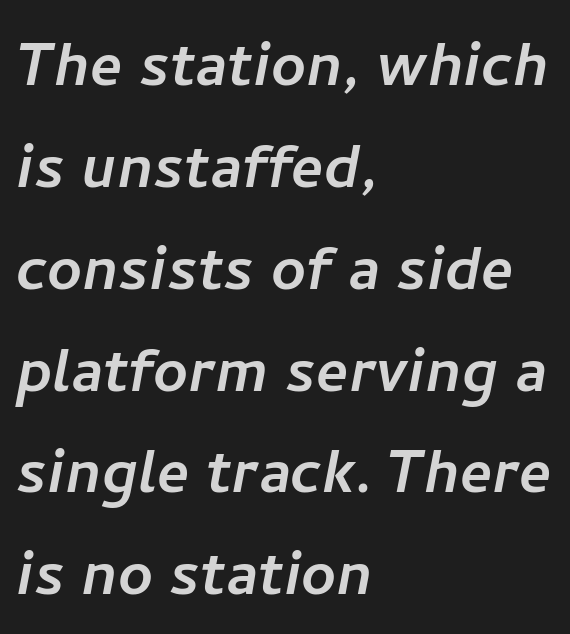
{"serif": "no", "width": "normal", "stroke_contrast": "low", "x_height": "medium", "monospaced": "no", "underline": "no", "align": "left", "line_spacing": "normal", "line_spacing_ratio": 1.34, "letter_spacing": "normal", "letter_spacing_em": 0.0, "glyph_px": 76}
